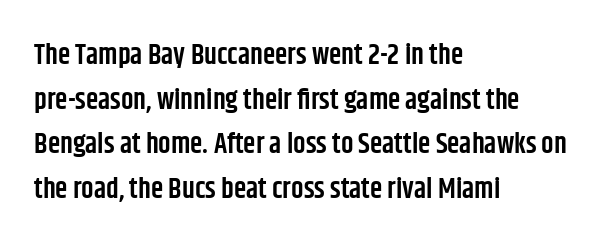
Q: Is the text bold? A: Semi-bold.
Q: Is the text italic (slanted)? A: No, it is upright.
Q: Is the typeface a serif or a sans-serif typeface? A: Sans-serif.
Q: Is the text underlined? A: No.
Q: How is the paragraph aligned? A: Left-aligned.
Q: Is the spacing between letters normal or unusually wide? A: Normal.
Q: Is the spacing between lines tight, normal or loose? A: Normal.
Q: Width (condensed, normal, or wide)? A: Condensed.
Q: Stroke contrast? A: Low.
Q: x-height? A: Large.
Q: Monospaced? A: No.
